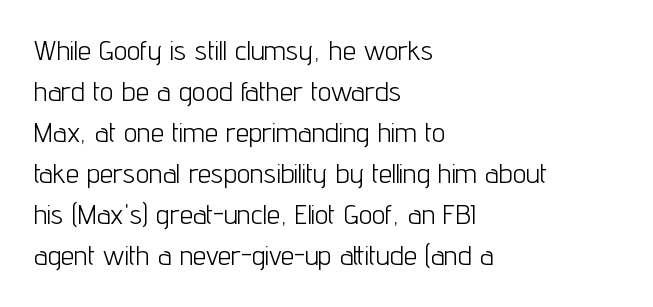
{"italic": "no", "bold": "no", "underline": "no", "align": "left", "line_spacing": "normal", "line_spacing_ratio": 1.52, "letter_spacing": "normal", "letter_spacing_em": 0.0, "glyph_px": 27}
